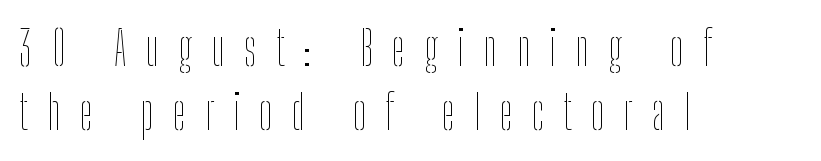
The image shows 47 px thin, condensed type, upright; set left-aligned, normal line spacing (1.37x), unusually wide letter spacing (+0.41 em), not underlined; low stroke contrast and a medium x-height.
